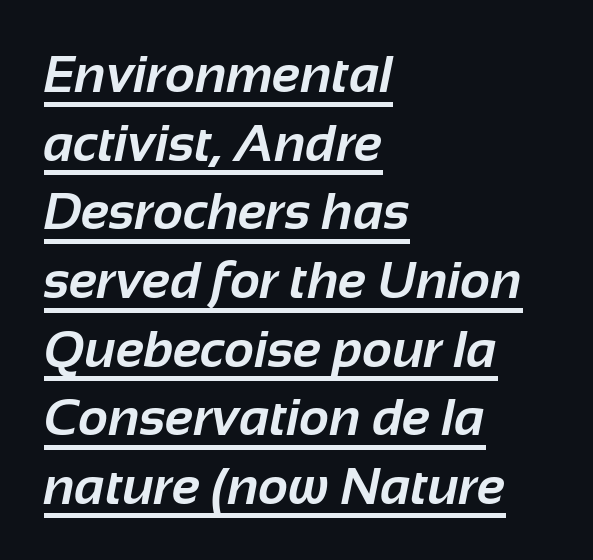
{"serif": "no", "bold": "yes", "weight": "bold", "width": "normal", "stroke_contrast": "low", "x_height": "medium", "monospaced": "no", "underline": "yes", "align": "left", "line_spacing": "normal", "line_spacing_ratio": 1.32, "letter_spacing": "normal", "letter_spacing_em": 0.0, "glyph_px": 52}
